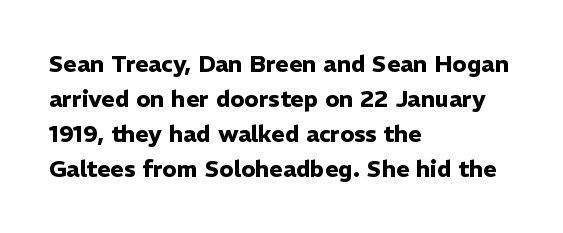
A normal amount of white space separates one row of letters from the next. The lines in this sample share a left origin and differ only in where they stop. Characters follow at the spacing the type designer built in. In terms of weight, the rendering is a true, heavy bold.
